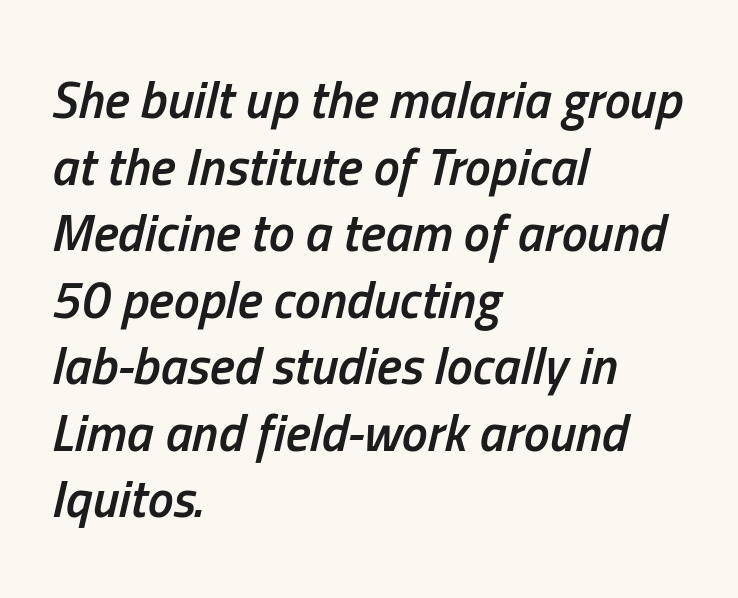
{"italic": "yes", "lean": "right", "slant_degrees": 13, "bold": "semi", "weight": "semibold", "width": "condensed", "stroke_contrast": "low", "x_height": "medium", "monospaced": "no", "underline": "no", "align": "left", "line_spacing": "normal", "line_spacing_ratio": 1.28, "letter_spacing": "normal", "letter_spacing_em": 0.0, "glyph_px": 52}
